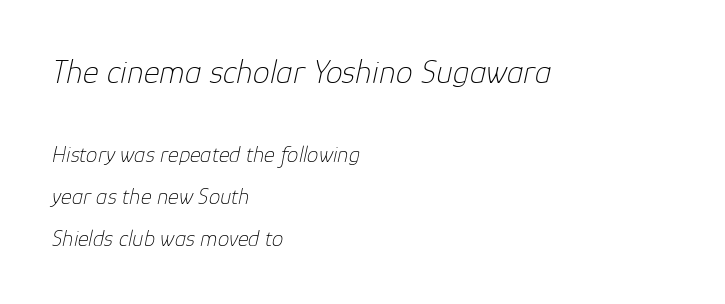
Q: Is the text bold? A: No.
Q: Is the text italic (slanted)? A: Yes, it leans right by about 12 degrees.
Q: Is the text underlined? A: No.
Q: How is the paragraph aligned? A: Left-aligned.
Q: Is the spacing between letters normal or unusually wide? A: Normal.
Q: Which block of text is set in a larger size, the first (top) or the second (bottom)? A: The first (top) one.
Q: Width (condensed, normal, or wide)? A: Normal.
Q: Stroke contrast? A: Low.
Q: x-height? A: Medium.
Q: Monospaced? A: No.
